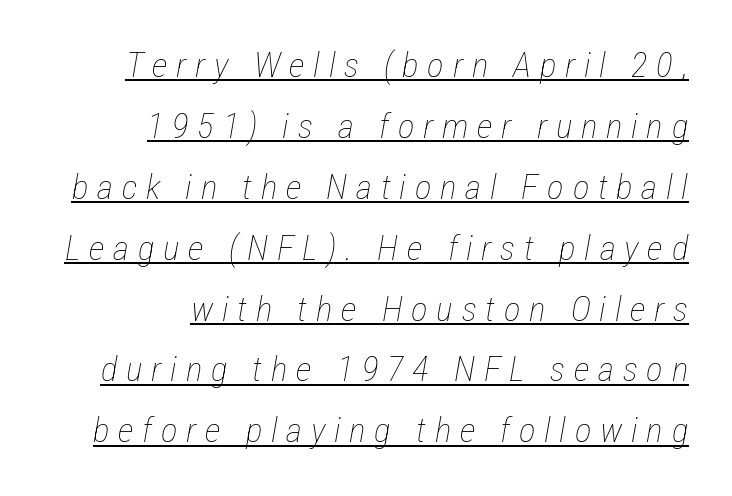
The image shows 35 px thin, condensed type, italic (leaning right); set right-aligned, line spacing 1.74x, unusually wide letter spacing (+0.25 em), underlined; low stroke contrast and a medium x-height.
